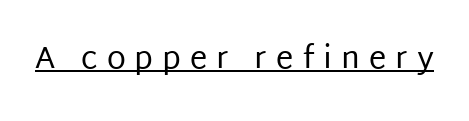
{"serif": "no", "italic": "no", "bold": "no", "weight": "regular", "width": "normal", "stroke_contrast": "low", "x_height": "large", "monospaced": "no", "underline": "yes", "letter_spacing": "wide", "letter_spacing_em": 0.29, "glyph_px": 31}
